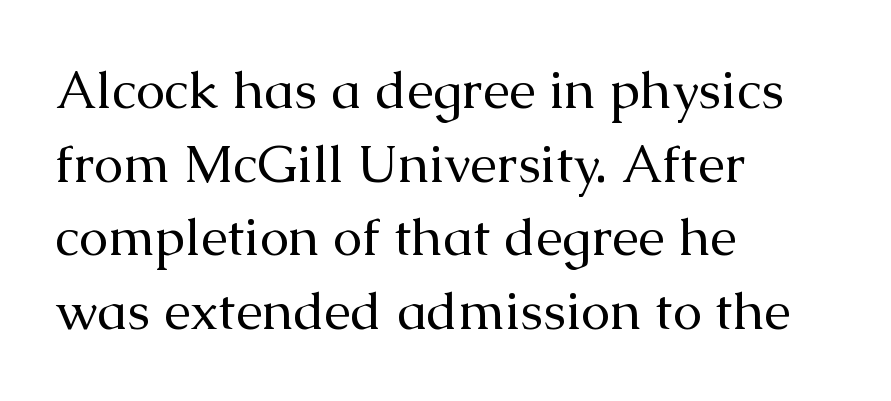
Q: Is the text bold? A: No.
Q: Is the text italic (slanted)? A: No, it is upright.
Q: Is the typeface a serif or a sans-serif typeface? A: Serif.
Q: Is the text underlined? A: No.
Q: How is the paragraph aligned? A: Left-aligned.
Q: Is the spacing between letters normal or unusually wide? A: Normal.
Q: Is the spacing between lines tight, normal or loose? A: Normal.
Q: Width (condensed, normal, or wide)? A: Normal.
Q: Stroke contrast? A: Medium.
Q: x-height? A: Medium.
Q: Monospaced? A: No.
